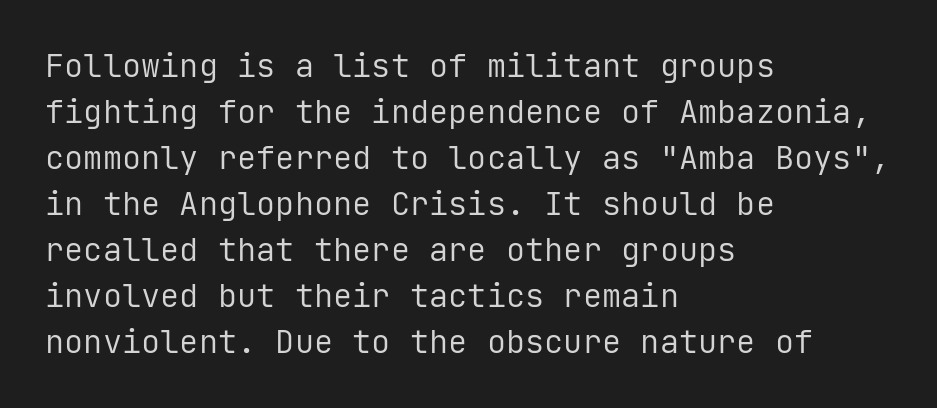
Observe the absence of serifs on each vertical stroke in this sample. Is the block centered? No — it sits flush against the left margin. Is the letter spacing exaggerated? No — it looks like the ordinary default. The line-height multiplier appears to be the usual default. The cut favours lightness, reaching ordinary text weight at its darkest. Just letters on the line, the space beneath them empty.
